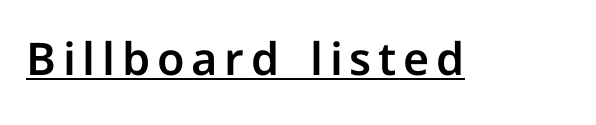
Q: Is the text italic (slanted)? A: No, it is upright.
Q: Is the typeface a serif or a sans-serif typeface? A: Sans-serif.
Q: Is the text underlined? A: Yes.
Q: Width (condensed, normal, or wide)? A: Normal.
Q: Stroke contrast? A: Low.
Q: x-height? A: Medium.
Q: Monospaced? A: No.
